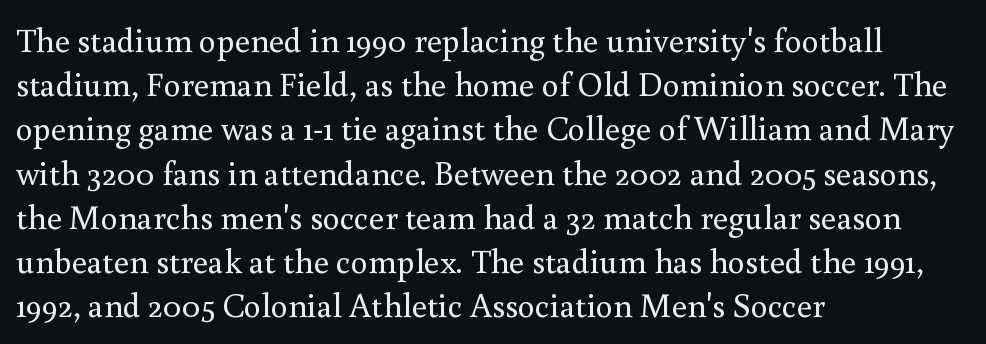
{"serif": "yes", "italic": "no", "bold": "no", "weight": "regular", "width": "normal", "stroke_contrast": "medium", "x_height": "small", "monospaced": "no", "underline": "no", "align": "left", "line_spacing": "normal", "line_spacing_ratio": 1.3, "letter_spacing": "normal", "letter_spacing_em": 0.0, "glyph_px": 34}
